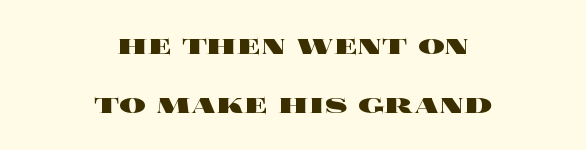
{"italic": "no", "bold": "yes", "weight": "heavy", "width": "wide", "x_height": "large", "monospaced": "no", "underline": "no", "align": "center", "line_spacing_ratio": 1.79, "letter_spacing": "normal", "letter_spacing_em": 0.0, "glyph_px": 33}
